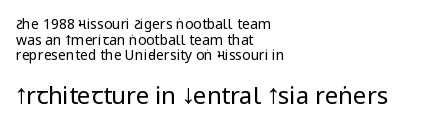
In terms of leading, this rendering errs on the cramped side. In terms of posture, this sample is upright. Every row of glyphs begins at an identical x-position on the left. This layout puts the modest block above and the oversized block below. The typesetting does not lean heavy: it is not bold. Compared with typical body copy, the letter spacing here is the same.
